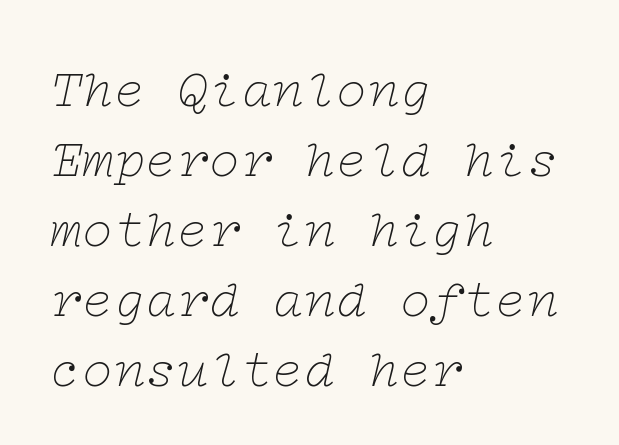
{"serif": "yes", "italic": "yes", "lean": "right", "slant_degrees": 12, "bold": "no", "weight": "thin", "width": "wide", "stroke_contrast": "low", "x_height": "medium", "underline": "no", "align": "left", "line_spacing": "normal", "line_spacing_ratio": 1.32, "letter_spacing": "normal", "letter_spacing_em": 0.0, "glyph_px": 53}
